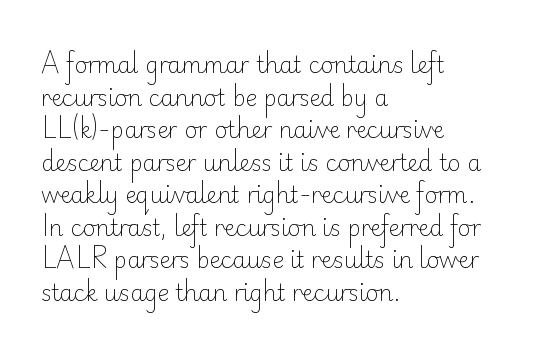
{"italic": "no", "bold": "no", "underline": "no", "align": "left", "line_spacing": "normal", "line_spacing_ratio": 1.48, "letter_spacing": "normal", "letter_spacing_em": 0.0, "glyph_px": 22}
